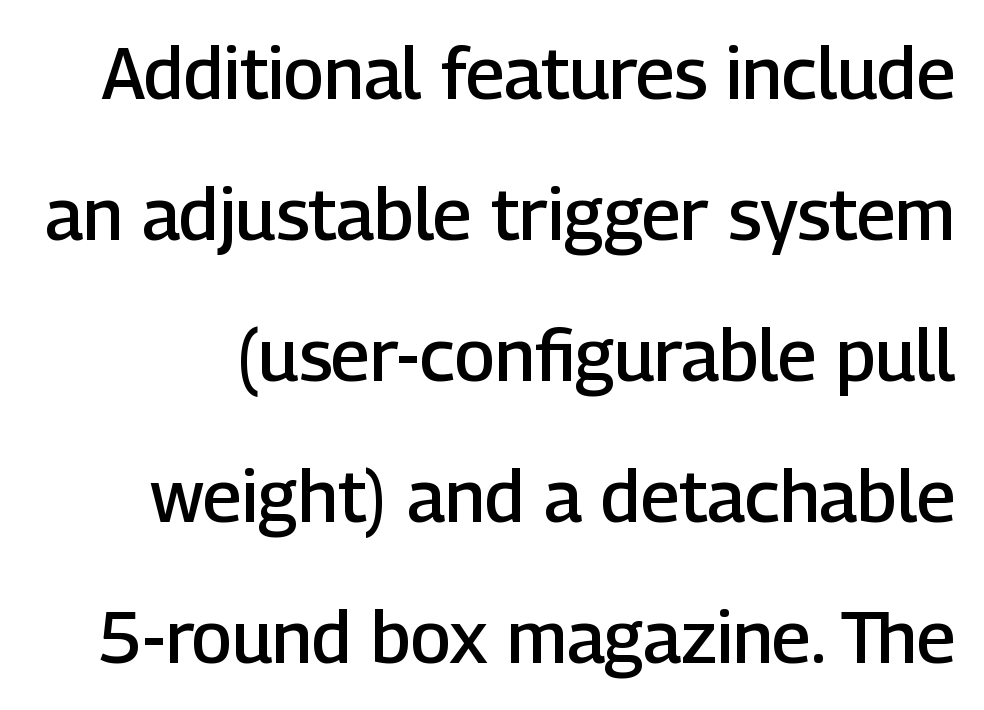
{"serif": "no", "italic": "no", "bold": "semi", "weight": "semibold", "width": "normal", "stroke_contrast": "low", "x_height": "medium", "monospaced": "no", "underline": "no", "line_spacing": "loose", "line_spacing_ratio": 1.96, "letter_spacing": "normal", "letter_spacing_em": 0.0, "glyph_px": 72}
